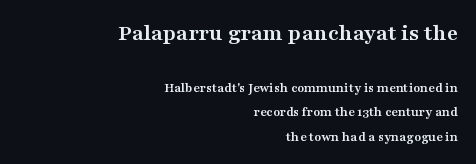
{"italic": "no", "bold": "yes", "underline": "no", "align": "right", "line_spacing_ratio": 1.74, "letter_spacing": "normal", "letter_spacing_em": 0.0, "larger_block": "first", "size_ratio": 1.71, "glyph_px": 24}
